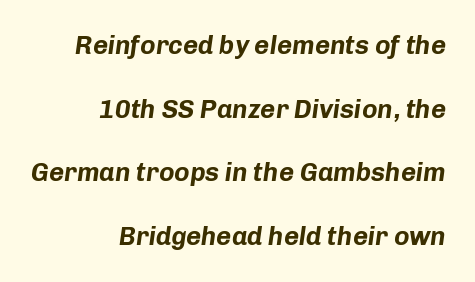
Typographic density is high because the face is bold. The block of text is sparse from top to bottom, with ample space between rows. You can tell it's italic because the verticals aren't actually vertical. Compared with typical body copy, the letter spacing here is the same. The specimen omits any rule beneath the text block's lines. The compositor pushed each line to the right boundary.
